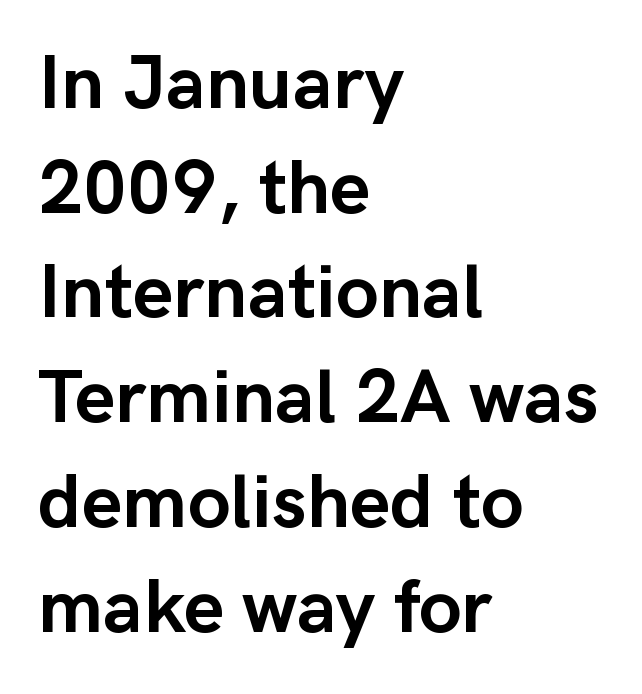
{"serif": "no", "italic": "no", "bold": "yes", "weight": "semibold", "width": "normal", "stroke_contrast": "low", "x_height": "medium", "monospaced": "no", "underline": "no", "align": "left", "line_spacing": "normal", "line_spacing_ratio": 1.36, "letter_spacing": "normal", "letter_spacing_em": 0.0, "glyph_px": 77}
